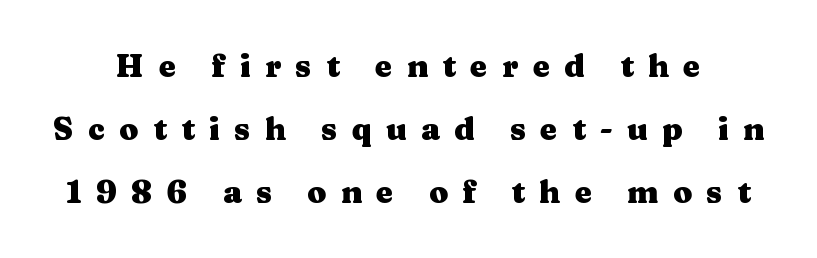
The image shows 31 px heavy, wide serif type, upright; set loose line spacing (2.04x), unusually wide letter spacing (+0.46 em), not underlined; medium stroke contrast and a medium x-height.
